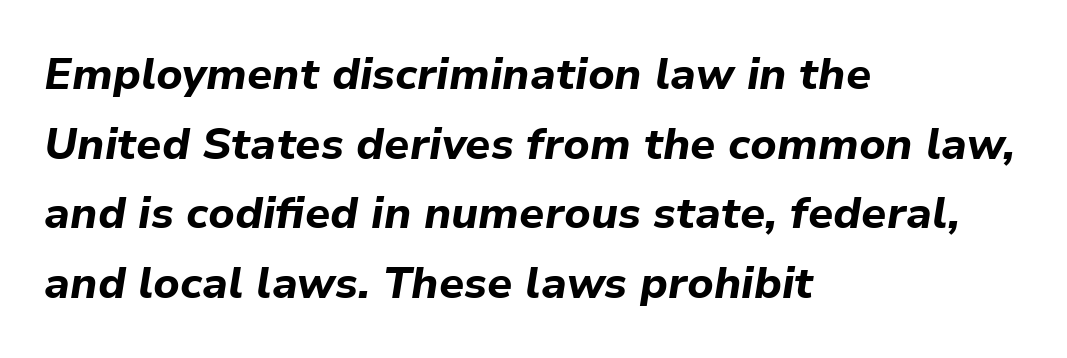
The image shows 44 px bold type, italic (leaning right); set left-aligned, normal line spacing (1.58x), normal letter spacing, not underlined; low stroke contrast and a medium x-height.
